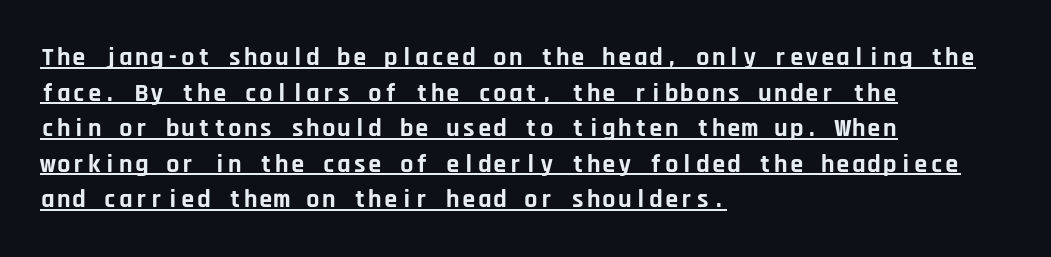
{"italic": "no", "bold": "yes", "underline": "yes", "align": "left", "line_spacing": "normal", "line_spacing_ratio": 1.37, "letter_spacing": "normal", "letter_spacing_em": 0.0, "glyph_px": 26}
